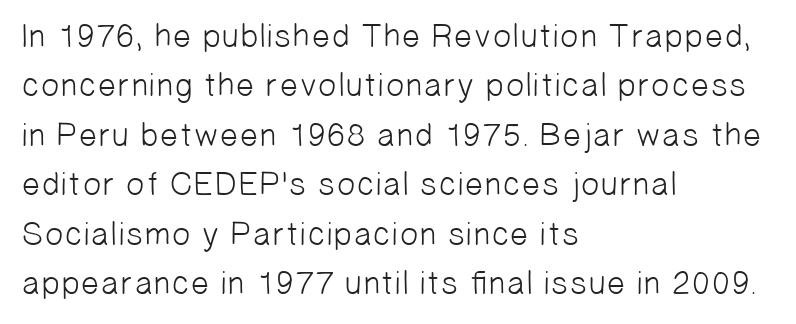
Stem width sits at or under what a default text font uses. Looks like regular typesetting: each glyph gets only the width it needs. The baseline area is clear. Line beginnings align vertically; line endings do not. The rendering shows plain stroke endings on the letterforms — a sans-serif design. The type is set solid horizontally, with unmodified tracking.
